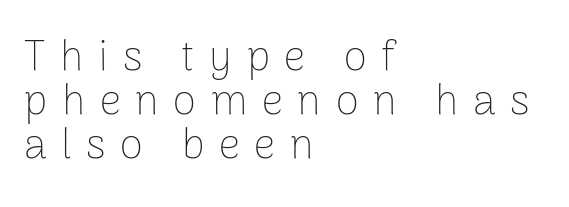
Q: Is the text bold? A: No.
Q: Is the text italic (slanted)? A: No, it is upright.
Q: Is the typeface a serif or a sans-serif typeface? A: Sans-serif.
Q: Is the text underlined? A: No.
Q: How is the paragraph aligned? A: Left-aligned.
Q: Is the spacing between letters normal or unusually wide? A: Unusually wide.
Q: Is the spacing between lines tight, normal or loose? A: Tight.
Q: Width (condensed, normal, or wide)? A: Normal.
Q: Stroke contrast? A: Low.
Q: x-height? A: Medium.
Q: Monospaced? A: No.
